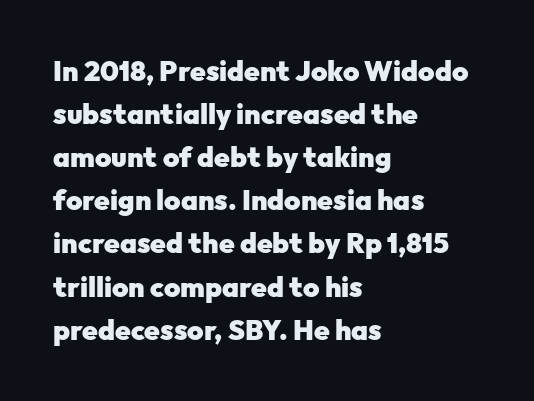
The image shows 28 px heavy sans-serif type, upright; set left-aligned, normal line spacing (1.54x), normal letter spacing, not underlined; low stroke contrast and a medium x-height.
